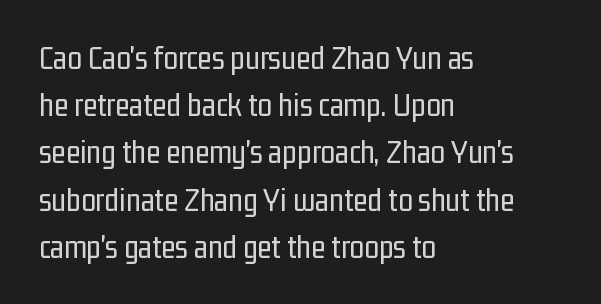
The image shows 33 px regular-weight, condensed sans-serif type, upright; set left-aligned, normal line spacing (1.43x), normal letter spacing, not underlined; low stroke contrast and a medium x-height.
